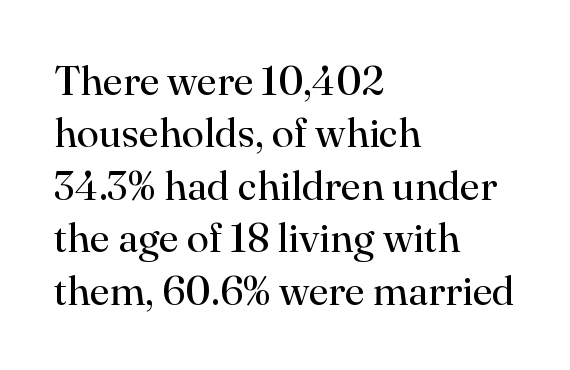
Q: Is the text bold? A: No.
Q: Is the text italic (slanted)? A: No, it is upright.
Q: Is the typeface a serif or a sans-serif typeface? A: Serif.
Q: Is the text underlined? A: No.
Q: How is the paragraph aligned? A: Left-aligned.
Q: Is the spacing between letters normal or unusually wide? A: Normal.
Q: Is the spacing between lines tight, normal or loose? A: Normal.
Q: Width (condensed, normal, or wide)? A: Normal.
Q: Stroke contrast? A: High.
Q: x-height? A: Small.
Q: Monospaced? A: No.
